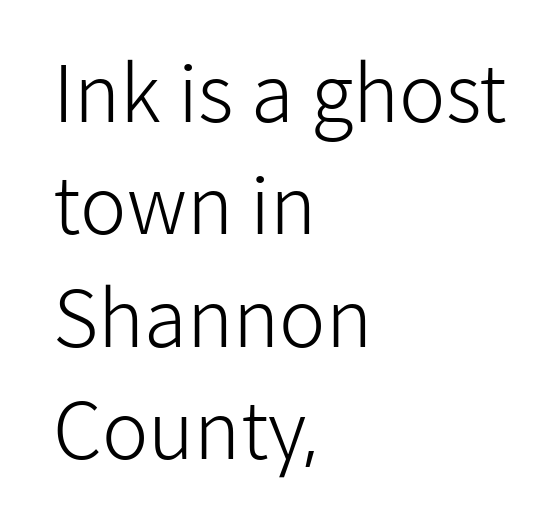
{"serif": "no", "italic": "no", "bold": "no", "weight": "light", "width": "normal", "stroke_contrast": "low", "x_height": "medium", "monospaced": "no", "underline": "no", "align": "left", "line_spacing": "normal", "line_spacing_ratio": 1.44, "letter_spacing": "normal", "letter_spacing_em": 0.0, "glyph_px": 78}
